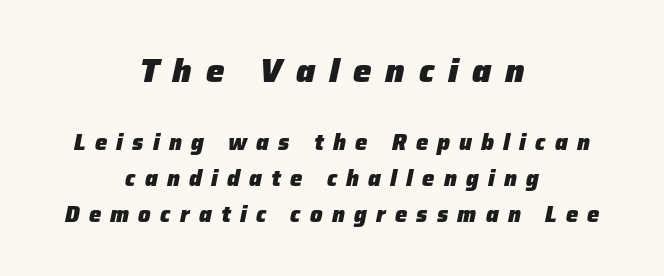
Characters are canted at an angle relative to the baseline's perpendicular. The rendering shrinks the type as you move from the upper chunk to the lower. These lines stack symmetrically, like a column narrowing and widening about its center. The rendering uses natural spacing where letterforms have individual widths. In terms of leading, this rendering sits right in the middle.
